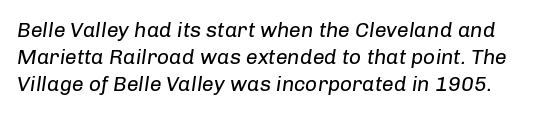
The image shows 21 px text type, italic (leaning right); set normal line spacing (1.28x), normal letter spacing, not underlined.
